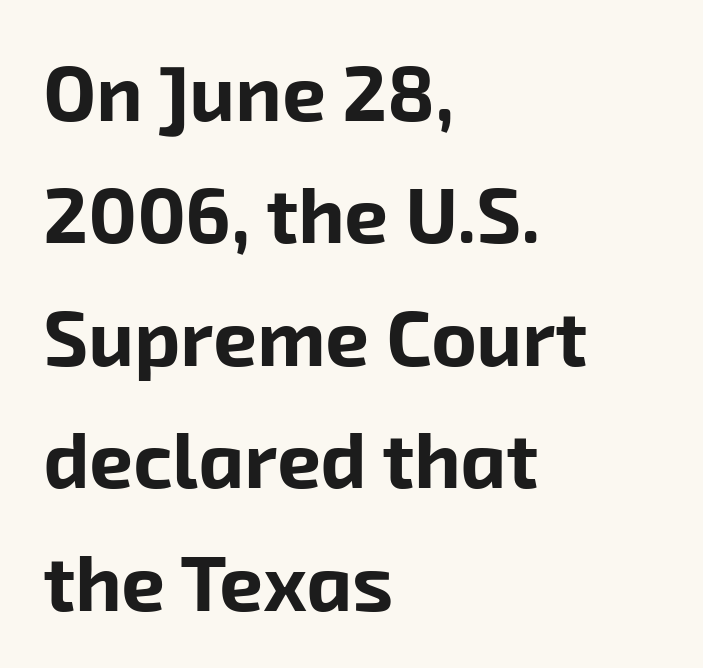
Q: Is the text bold? A: Yes.
Q: Is the typeface a serif or a sans-serif typeface? A: Sans-serif.
Q: Is the text underlined? A: No.
Q: How is the paragraph aligned? A: Left-aligned.
Q: Is the spacing between letters normal or unusually wide? A: Normal.
Q: Is the spacing between lines tight, normal or loose? A: Normal.
Q: Width (condensed, normal, or wide)? A: Normal.
Q: Stroke contrast? A: Low.
Q: x-height? A: Medium.
Q: Monospaced? A: No.
